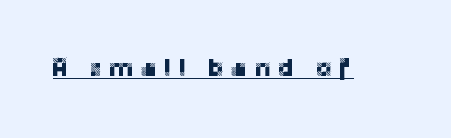
Q: Is the text italic (slanted)? A: No, it is upright.
Q: Is the text underlined? A: Yes.
Q: Is the spacing between letters normal or unusually wide? A: Unusually wide.
